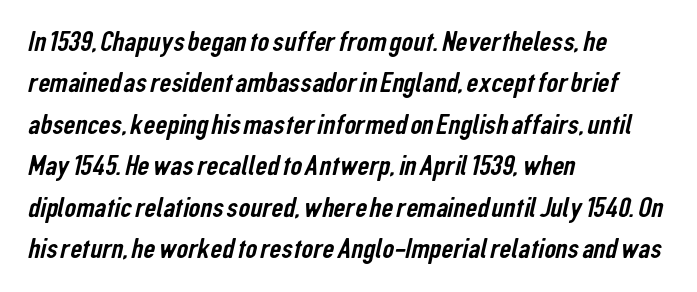
Anything drawn beneath the words? Only blank space. This rendering uses left alignment, leaving the right contour irregular. The passage shown has conventional tracking throughout. Note the varied advance widths — an 'i' is clearly narrower than an 'm'.
